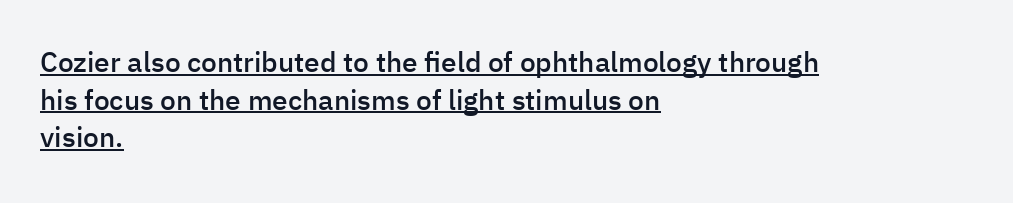
Q: Is the text bold? A: Semi-bold.
Q: Is the text italic (slanted)? A: No, it is upright.
Q: Is the typeface a serif or a sans-serif typeface? A: Sans-serif.
Q: Is the text underlined? A: Yes.
Q: How is the paragraph aligned? A: Left-aligned.
Q: Is the spacing between letters normal or unusually wide? A: Normal.
Q: Is the spacing between lines tight, normal or loose? A: Normal.
Q: Width (condensed, normal, or wide)? A: Normal.
Q: Stroke contrast? A: Low.
Q: x-height? A: Medium.
Q: Monospaced? A: No.
